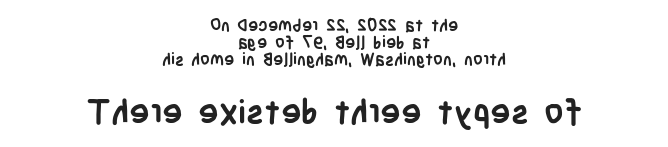
Q: Is the text bold? A: Yes.
Q: Is the text italic (slanted)? A: No, it is upright.
Q: Is the typeface a serif or a sans-serif typeface? A: Sans-serif.
Q: Is the text underlined? A: No.
Q: How is the paragraph aligned? A: Centered.
Q: Is the spacing between letters normal or unusually wide? A: Normal.
Q: Is the spacing between lines tight, normal or loose? A: Tight.
Q: Which block of text is set in a larger size, the first (top) or the second (bottom)? A: The second (bottom) one.
Q: Width (condensed, normal, or wide)? A: Condensed.
Q: Stroke contrast? A: Low.
Q: x-height? A: Large.
Q: Monospaced? A: No.
